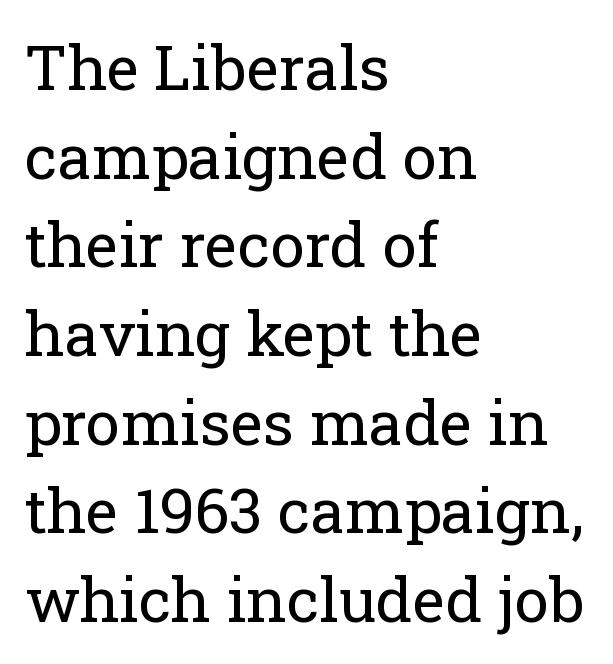
The image shows 62 px regular-weight serif type, upright; set left-aligned, normal line spacing (1.43x), normal letter spacing, not underlined; low stroke contrast and a medium x-height.
